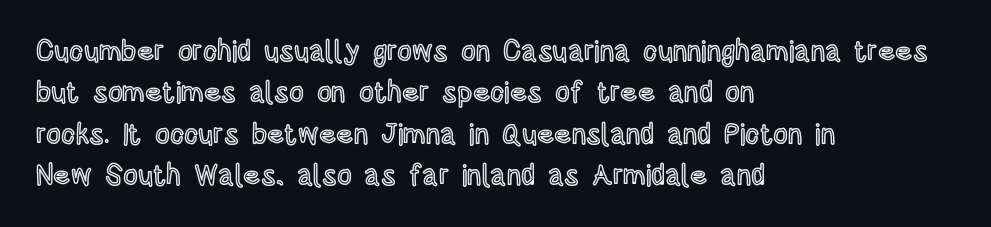
{"italic": "no", "width": "condensed", "x_height": "large", "monospaced": "no", "underline": "no", "align": "left", "line_spacing": "normal", "line_spacing_ratio": 1.43, "letter_spacing": "normal", "letter_spacing_em": 0.0, "glyph_px": 29}
